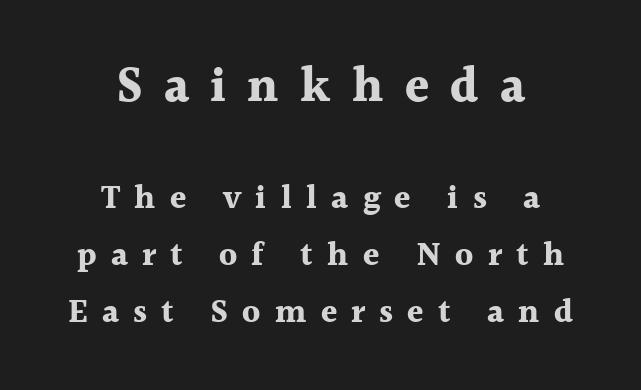
Q: Is the text bold? A: Yes.
Q: Is the text italic (slanted)? A: No, it is upright.
Q: Is the typeface a serif or a sans-serif typeface? A: Serif.
Q: Is the text underlined? A: No.
Q: How is the paragraph aligned? A: Centered.
Q: Is the spacing between letters normal or unusually wide? A: Unusually wide.
Q: Which block of text is set in a larger size, the first (top) or the second (bottom)? A: The first (top) one.
Q: Width (condensed, normal, or wide)? A: Normal.
Q: x-height? A: Medium.
Q: Monospaced? A: No.
